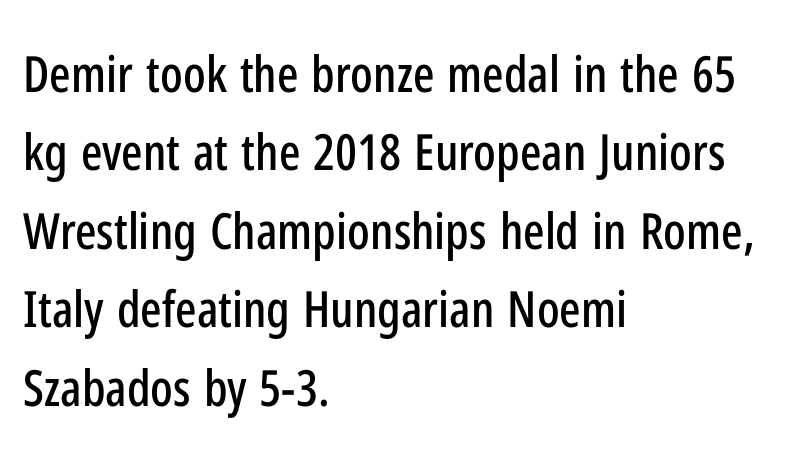
The image shows 50 px condensed sans-serif type, upright; set left-aligned, normal line spacing (1.57x), normal letter spacing, not underlined; low stroke contrast and a medium x-height.
